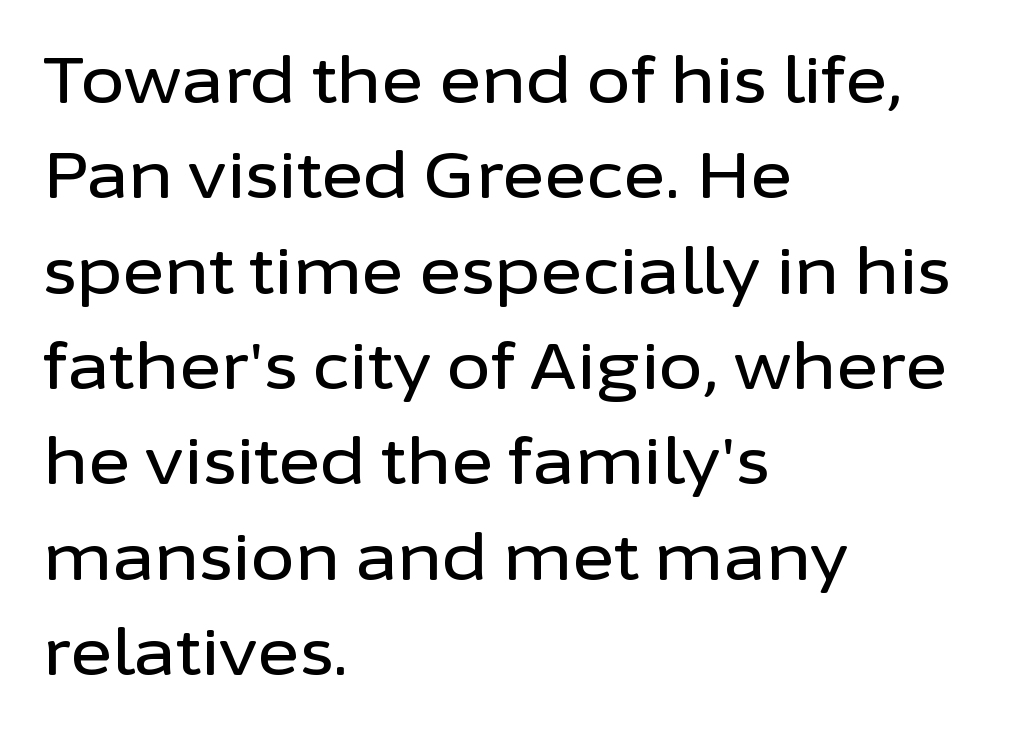
{"serif": "no", "italic": "no", "width": "normal", "stroke_contrast": "low", "x_height": "medium", "monospaced": "no", "underline": "no", "align": "left", "line_spacing": "normal", "line_spacing_ratio": 1.49, "letter_spacing": "normal", "letter_spacing_em": 0.0, "glyph_px": 64}
